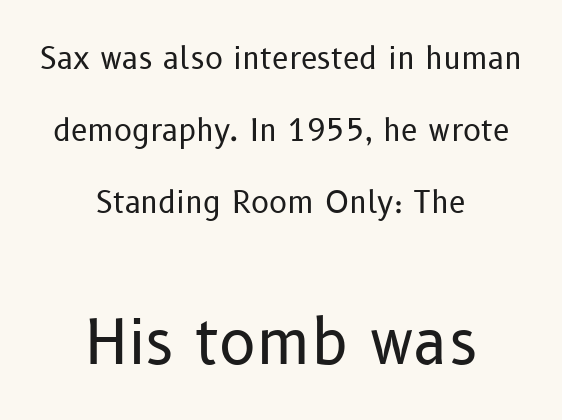
Neither beginnings nor endings align; midpoints do. Rows of type keep a wide berth in the vertical direction. Each row of text sits above clean, open space. The rendering uses natural spacing where letterforms have individual widths.
